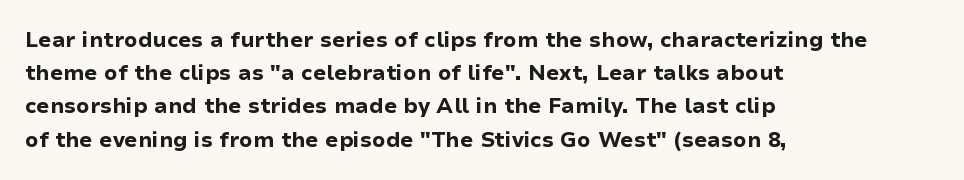
{"italic": "no", "bold": "yes", "underline": "no", "align": "left", "line_spacing": "normal", "line_spacing_ratio": 1.58, "letter_spacing": "normal", "letter_spacing_em": 0.0, "glyph_px": 21}
